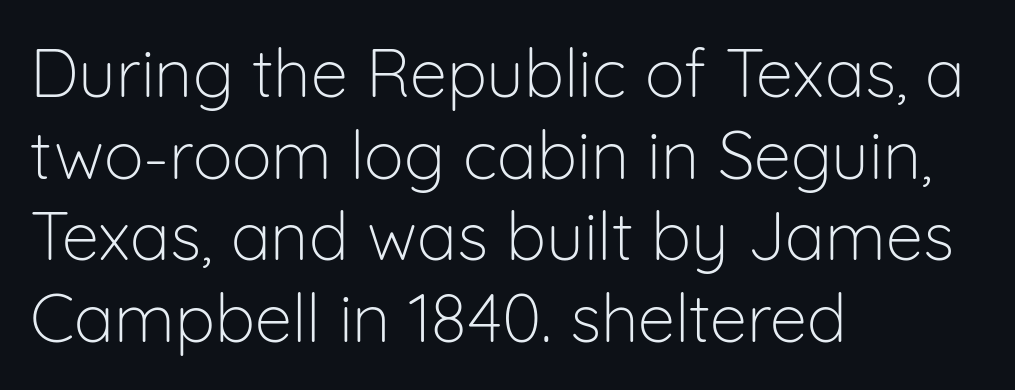
The image shows 67 px light sans-serif type, upright; set left-aligned, line spacing 1.22x, normal letter spacing, not underlined; low stroke contrast and a medium x-height.
